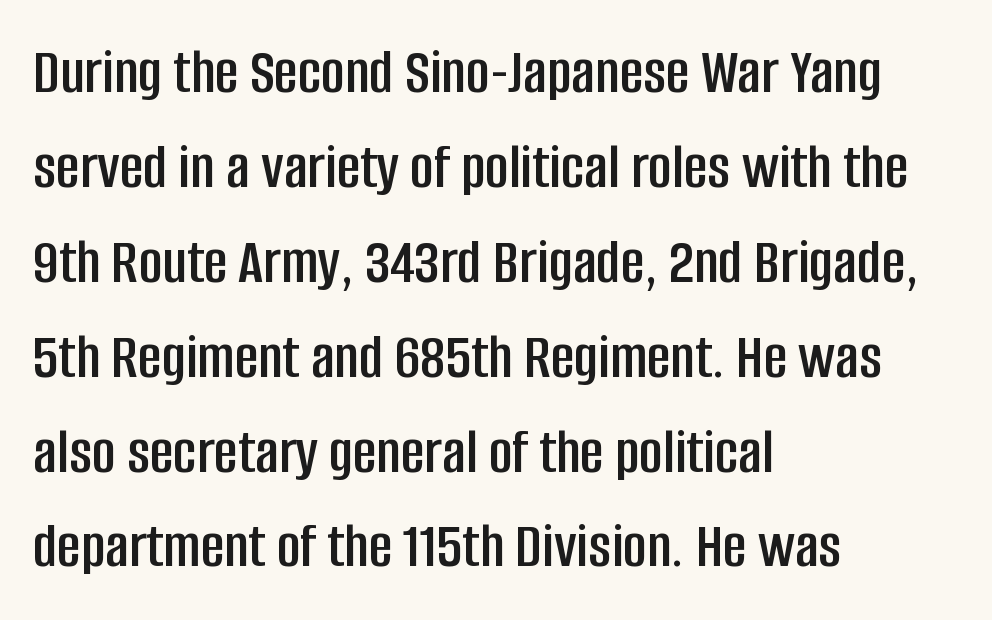
{"serif": "no", "italic": "no", "width": "condensed", "stroke_contrast": "low", "x_height": "large", "monospaced": "no", "underline": "no", "align": "left", "line_spacing": "normal", "line_spacing_ratio": 1.46, "letter_spacing": "normal", "letter_spacing_em": 0.0, "glyph_px": 65}
